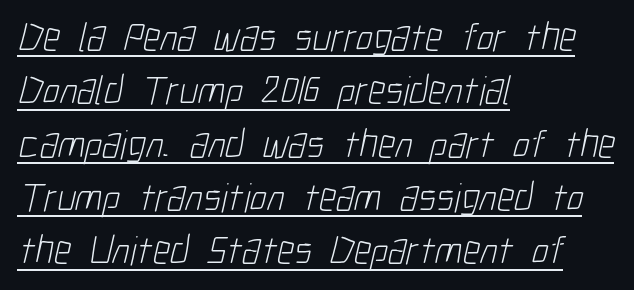
Q: Is the text bold? A: No.
Q: Is the typeface a serif or a sans-serif typeface? A: Sans-serif.
Q: Is the text underlined? A: Yes.
Q: How is the paragraph aligned? A: Left-aligned.
Q: Is the spacing between letters normal or unusually wide? A: Normal.
Q: Is the spacing between lines tight, normal or loose? A: Normal.
Q: Width (condensed, normal, or wide)? A: Condensed.
Q: Stroke contrast? A: Low.
Q: x-height? A: Medium.
Q: Monospaced? A: No.
